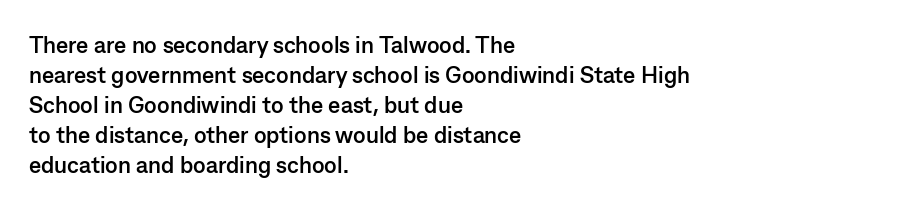
The image shows 23 px bold type, upright; set left-aligned, normal line spacing (1.3x), normal letter spacing, not underlined.
